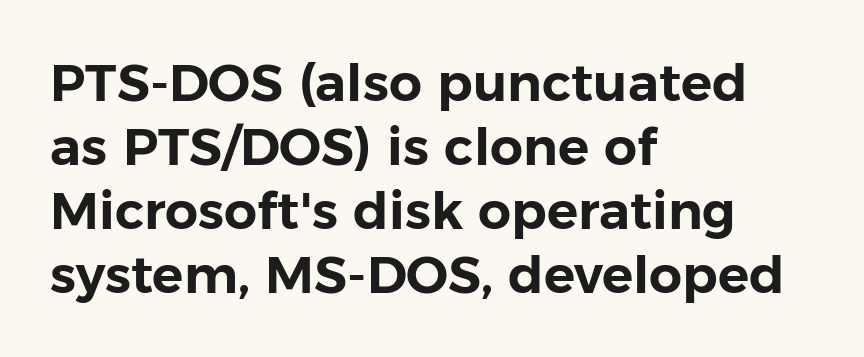
Q: Is the text italic (slanted)? A: No, it is upright.
Q: Is the typeface a serif or a sans-serif typeface? A: Sans-serif.
Q: Is the text underlined? A: No.
Q: How is the paragraph aligned? A: Left-aligned.
Q: Is the spacing between letters normal or unusually wide? A: Normal.
Q: Width (condensed, normal, or wide)? A: Normal.
Q: Stroke contrast? A: Low.
Q: x-height? A: Medium.
Q: Monospaced? A: No.
